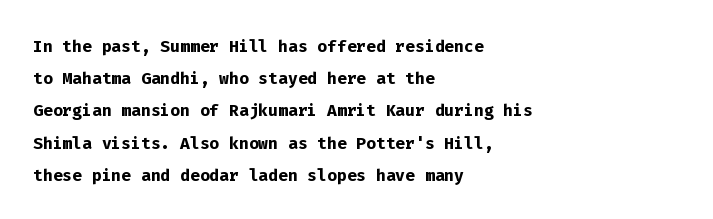
The image shows 23 px bold type, upright; set left-aligned, normal line spacing (1.4x), normal letter spacing, not underlined.
